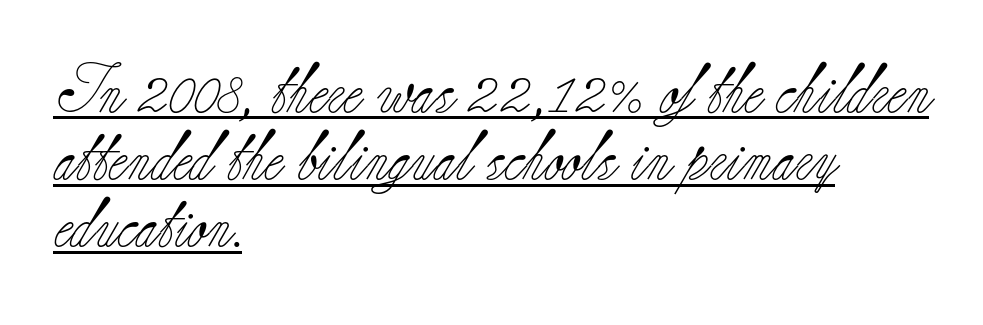
{"serif": "yes", "bold": "no", "weight": "light", "width": "normal", "stroke_contrast": "low", "x_height": "small", "monospaced": "no", "underline": "yes", "align": "left", "line_spacing": "normal", "line_spacing_ratio": 1.37, "letter_spacing": "normal", "letter_spacing_em": 0.0, "glyph_px": 49}
